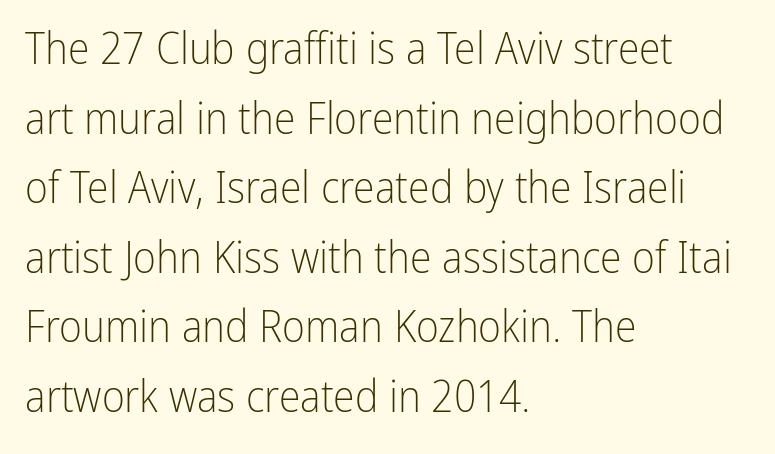
Q: Is the text bold? A: No.
Q: Is the text italic (slanted)? A: No, it is upright.
Q: Is the typeface a serif or a sans-serif typeface? A: Sans-serif.
Q: Is the text underlined? A: No.
Q: How is the paragraph aligned? A: Left-aligned.
Q: Is the spacing between letters normal or unusually wide? A: Normal.
Q: Is the spacing between lines tight, normal or loose? A: Normal.
Q: Width (condensed, normal, or wide)? A: Condensed.
Q: Stroke contrast? A: Low.
Q: x-height? A: Medium.
Q: Monospaced? A: No.
